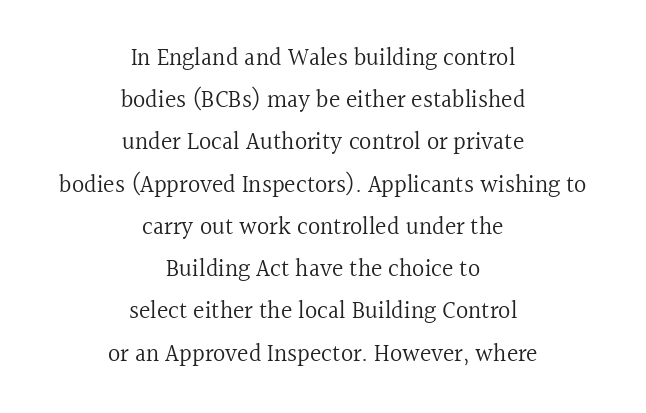
In terms of letterspacing, this is plain default setting. Every character sits straight up, as roman type does. Unbolded letterforms with no extra heft. The words here are not underlined. Teacher's note: observe the equal gaps on both sides — that is centered alignment.
